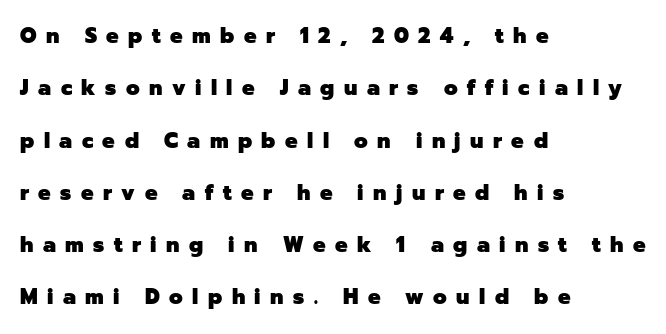
Q: Is the text bold? A: Yes.
Q: Is the text italic (slanted)? A: No, it is upright.
Q: Is the text underlined? A: No.
Q: How is the paragraph aligned? A: Left-aligned.
Q: Is the spacing between letters normal or unusually wide? A: Unusually wide.
Q: Is the spacing between lines tight, normal or loose? A: Loose.
